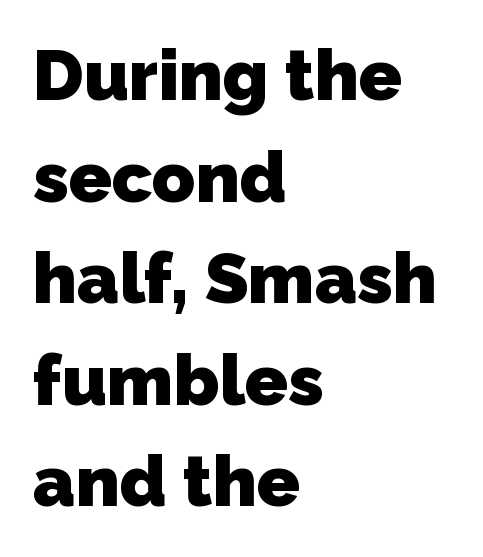
Q: Is the text bold? A: Yes.
Q: Is the typeface a serif or a sans-serif typeface? A: Sans-serif.
Q: Is the text underlined? A: No.
Q: How is the paragraph aligned? A: Left-aligned.
Q: Is the spacing between letters normal or unusually wide? A: Normal.
Q: Is the spacing between lines tight, normal or loose? A: Normal.
Q: Width (condensed, normal, or wide)? A: Normal.
Q: Stroke contrast? A: Low.
Q: x-height? A: Medium.
Q: Monospaced? A: No.
